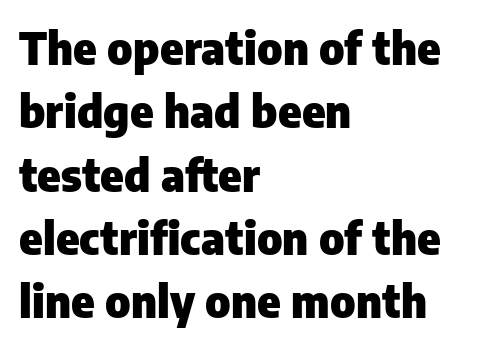
The image shows 44 px heavy sans-serif type, upright; set left-aligned, normal line spacing (1.44x), normal letter spacing, not underlined; low stroke contrast and a medium x-height.
